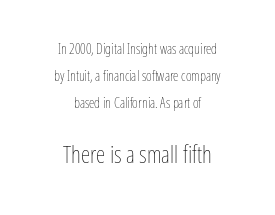
Does the lettering tilt? It doesn't — this is upright. Horizontal bands of white between lines are thick stripes. Anything drawn beneath the words? Only blank space. Heft: none added — not bold. The emphasis by scale lands on block number two, below. Words appear dense and cohesive because spacing is normal.
